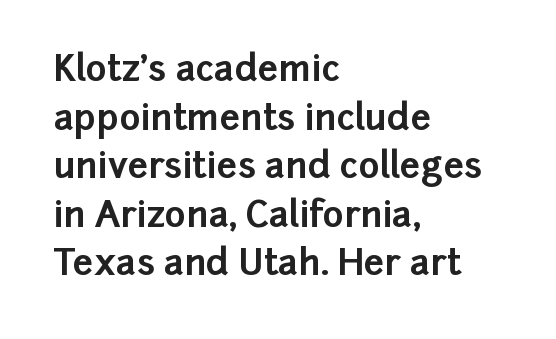
Q: Is the text bold? A: Yes.
Q: Is the text italic (slanted)? A: No, it is upright.
Q: Is the typeface a serif or a sans-serif typeface? A: Sans-serif.
Q: Is the text underlined? A: No.
Q: How is the paragraph aligned? A: Left-aligned.
Q: Is the spacing between letters normal or unusually wide? A: Normal.
Q: Is the spacing between lines tight, normal or loose? A: Normal.
Q: Width (condensed, normal, or wide)? A: Normal.
Q: Stroke contrast? A: Low.
Q: x-height? A: Medium.
Q: Monospaced? A: No.
